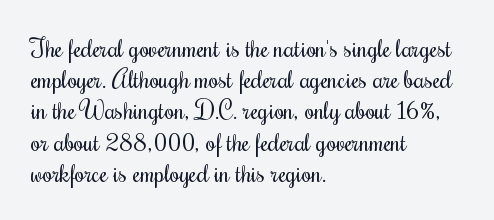
The image shows 25 px text type; set left-aligned, normal line spacing (1.25x), normal letter spacing, not underlined.
